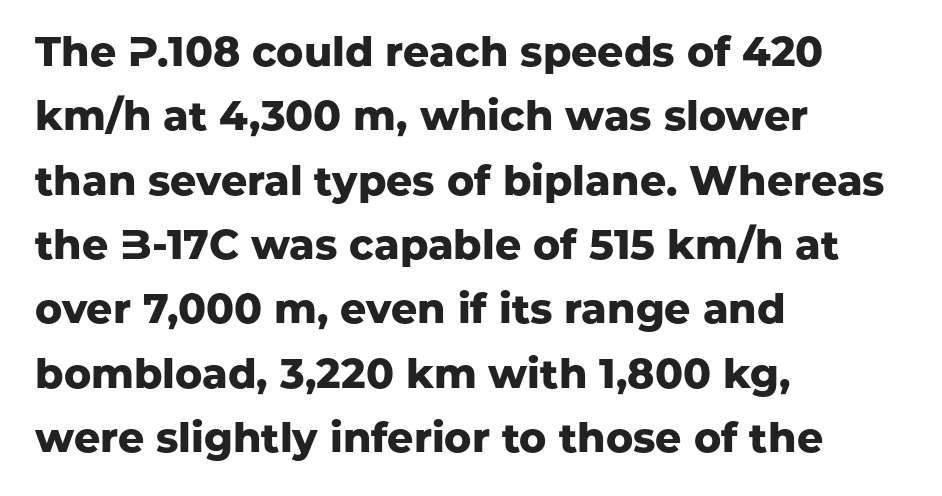
The image shows 41 px heavy sans-serif type, upright; set left-aligned, normal line spacing (1.57x), normal letter spacing, not underlined; low stroke contrast and a medium x-height.
